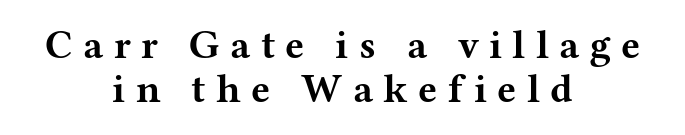
{"serif": "yes", "italic": "no", "bold": "yes", "weight": "bold", "width": "wide", "stroke_contrast": "medium", "x_height": "medium", "monospaced": "no", "underline": "no", "align": "center", "line_spacing": "tight", "line_spacing_ratio": 1.11, "letter_spacing": "wide", "letter_spacing_em": 0.26, "glyph_px": 40}
